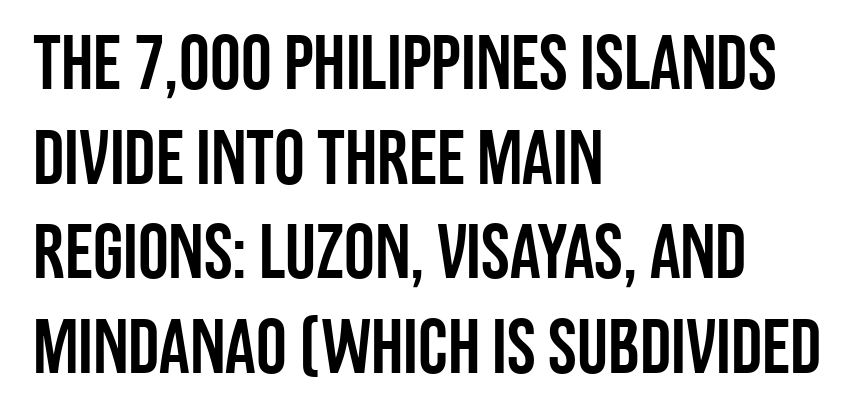
The image shows 77 px condensed sans-serif type, upright; set left-aligned, line spacing 1.23x, normal letter spacing, not underlined; low stroke contrast and a large x-height.
